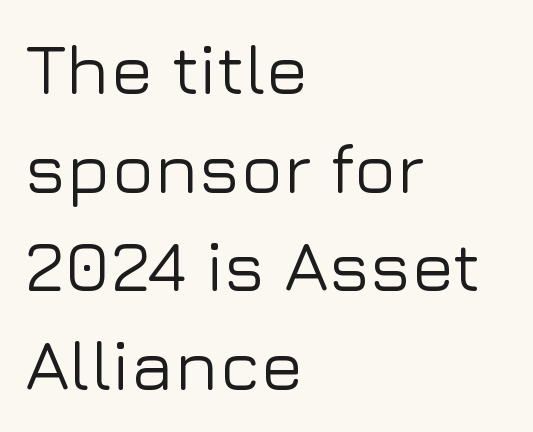
{"serif": "no", "italic": "no", "width": "normal", "stroke_contrast": "low", "x_height": "medium", "monospaced": "no", "underline": "no", "align": "left", "line_spacing": "normal", "line_spacing_ratio": 1.39, "letter_spacing": "normal", "letter_spacing_em": 0.0, "glyph_px": 71}
